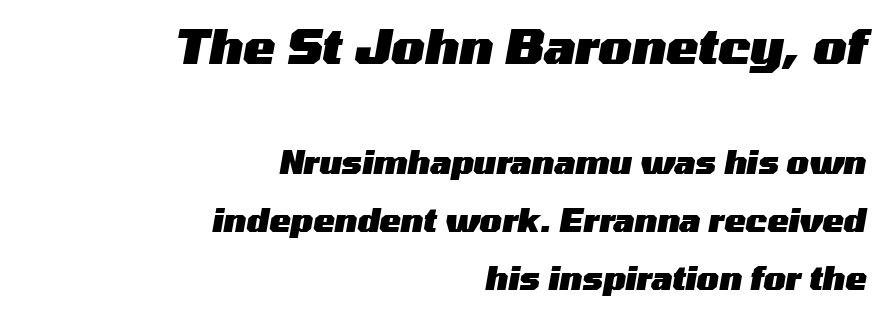
{"italic": "yes", "lean": "right", "slant_degrees": 10, "bold": "yes", "weight": "heavy", "width": "wide", "stroke_contrast": "medium", "x_height": "medium", "monospaced": "no", "underline": "no", "align": "right", "line_spacing_ratio": 1.82, "letter_spacing": "normal", "letter_spacing_em": 0.0, "larger_block": "first", "size_ratio": 1.5, "glyph_px": 48}
